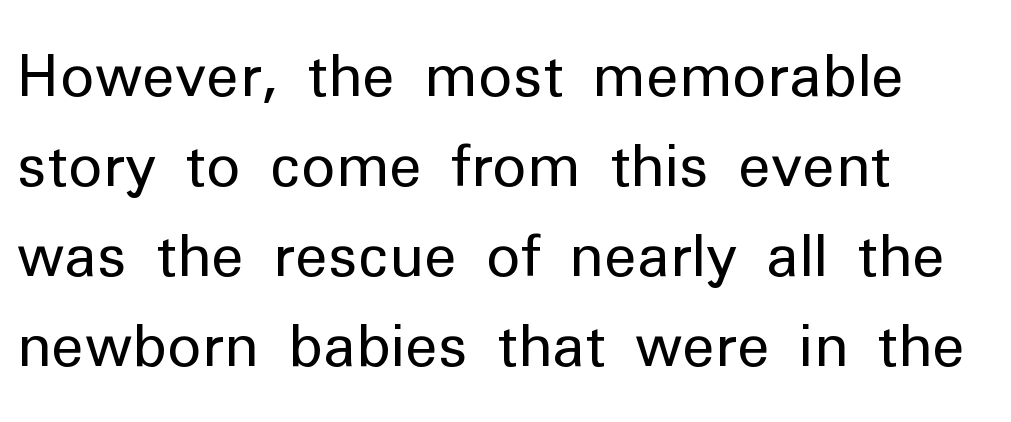
This sample uses a sans-serif face. Characters remain perfectly vertical along every line. Has an underline been added? It has not. Each stroke keeps to a modest, everyday thickness or less.
